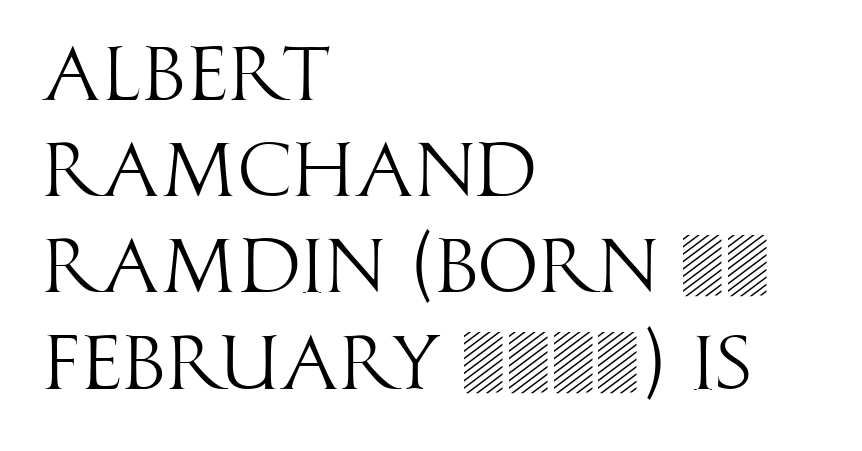
Vertically, the passage feels balanced, rows spaced as you'd expect. Glyph-to-glyph distance matches everyday printed text. The passage is arranged the way most books set body copy — flush left. Think of a printed novel: that variable character pitch is what you see here. These lines were composed using upright roman letters. Is the stroke heavy? The answer is a plain regular-or-lighter.
